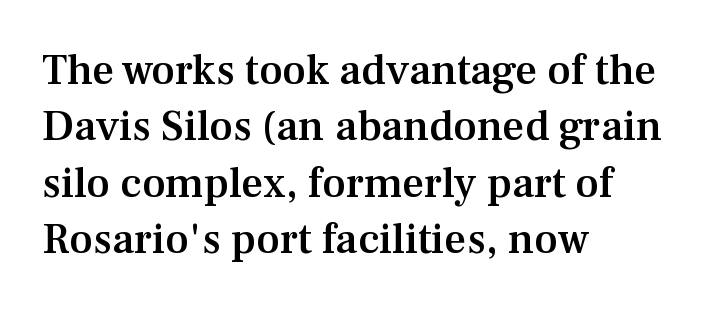
Q: Is the text bold? A: Semi-bold.
Q: Is the text italic (slanted)? A: No, it is upright.
Q: Is the typeface a serif or a sans-serif typeface? A: Serif.
Q: Is the text underlined? A: No.
Q: How is the paragraph aligned? A: Left-aligned.
Q: Is the spacing between letters normal or unusually wide? A: Normal.
Q: Is the spacing between lines tight, normal or loose? A: Normal.
Q: Width (condensed, normal, or wide)? A: Normal.
Q: Stroke contrast? A: Medium.
Q: x-height? A: Medium.
Q: Monospaced? A: No.
